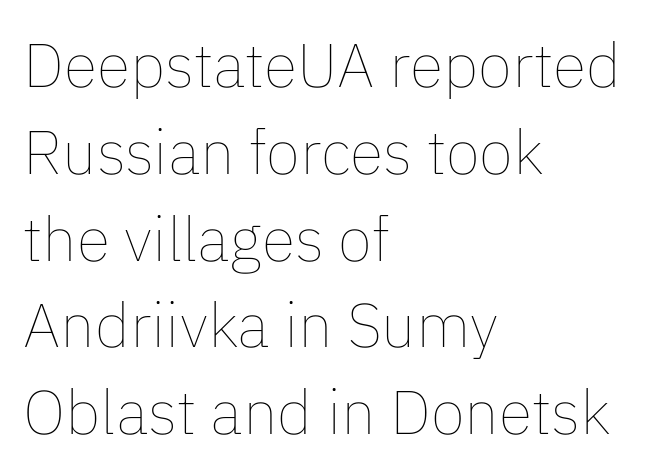
{"italic": "no", "bold": "no", "weight": "thin", "width": "normal", "stroke_contrast": "low", "x_height": "medium", "monospaced": "no", "underline": "no", "align": "left", "line_spacing": "normal", "line_spacing_ratio": 1.4, "letter_spacing": "normal", "letter_spacing_em": 0.0, "glyph_px": 62}
